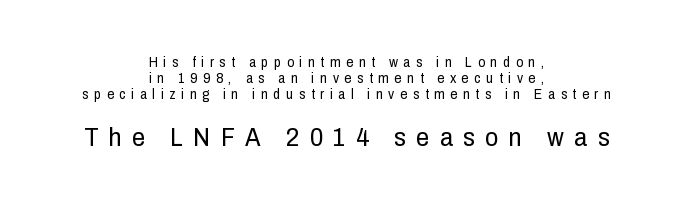
{"italic": "no", "bold": "no", "underline": "no", "align": "center", "line_spacing": "tight", "line_spacing_ratio": 1.15, "letter_spacing": "wide", "letter_spacing_em": 0.4, "larger_block": "second", "size_ratio": 1.86, "glyph_px": 26}
